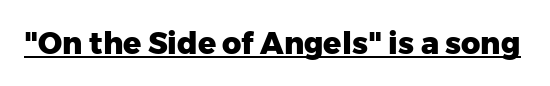
These lines were composed using upright roman letters. You can see a thin bar hugging the bottom of the glyphs. Looks like regular typesetting: each glyph gets only the width it needs. Inter-character spacing is left at the font's built-in metrics. On the weight axis this lands at bold, roughly 700.
